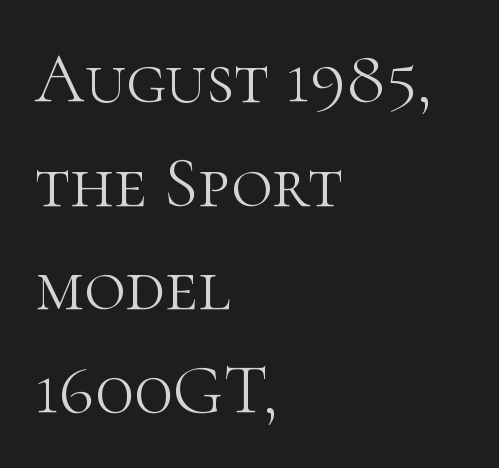
Posture: straight, roman, zero tilt. These lines keep a tight, regular rhythm from letter to letter. Does the type have serifs? Yes, each stem ends in a small foot. These lines sit exactly where default settings would place them. Bold? No — there's no thickening of the strokes.
